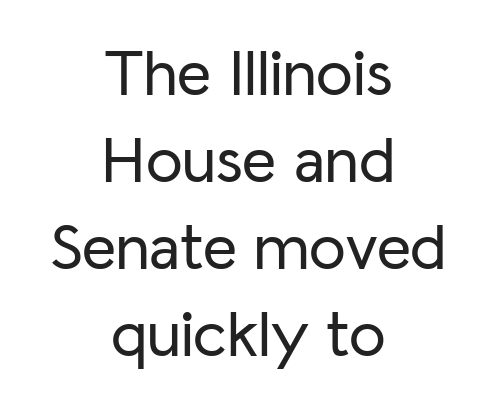
{"serif": "no", "italic": "no", "width": "normal", "stroke_contrast": "low", "x_height": "medium", "monospaced": "no", "underline": "no", "align": "center", "line_spacing": "normal", "line_spacing_ratio": 1.32, "letter_spacing": "normal", "letter_spacing_em": 0.0, "glyph_px": 66}
